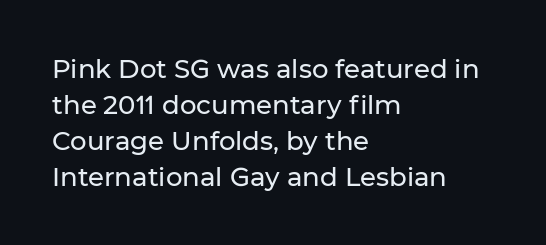
This is roman type, the default non-slanted kind. Standard letterfit; no display-style spreading of the glyphs. Evenly set lines give the paragraph a standard silhouette. The specimen omits any rule beneath the text block's lines. The paragraph shown leans on its left margin.
